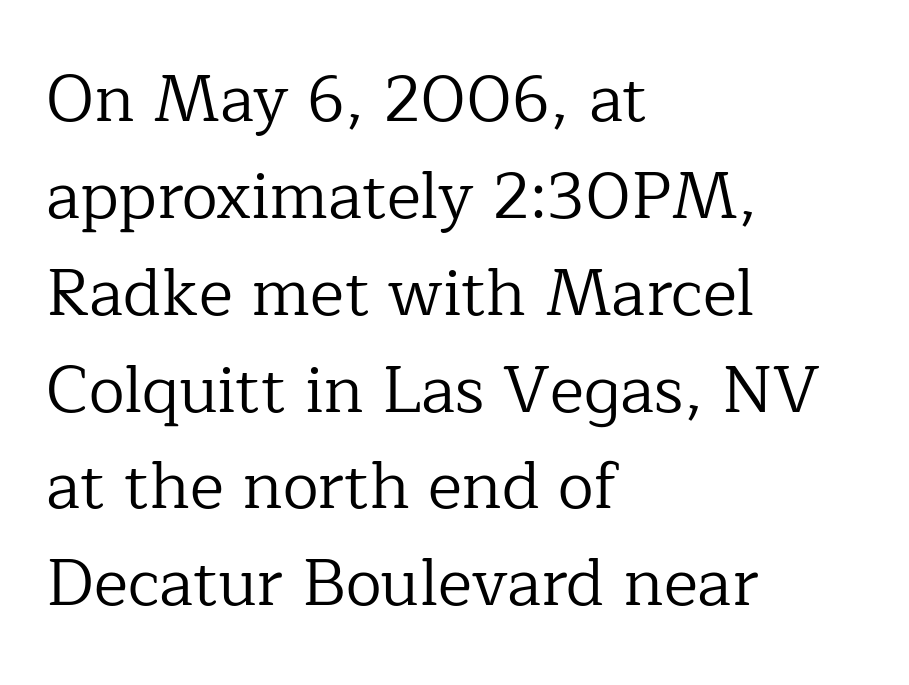
{"serif": "yes", "italic": "no", "bold": "no", "weight": "regular", "width": "normal", "stroke_contrast": "low", "x_height": "medium", "monospaced": "no", "underline": "no", "align": "left", "line_spacing": "normal", "line_spacing_ratio": 1.49, "letter_spacing": "normal", "letter_spacing_em": 0.0, "glyph_px": 65}
